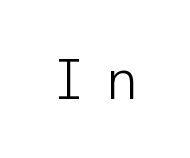
Q: Is the text bold? A: No.
Q: Is the text italic (slanted)? A: No, it is upright.
Q: Is the typeface a serif or a sans-serif typeface? A: Sans-serif.
Q: Is the text underlined? A: No.
Q: Is the spacing between letters normal or unusually wide? A: Unusually wide.
Q: Width (condensed, normal, or wide)? A: Normal.
Q: Stroke contrast? A: Low.
Q: x-height? A: Medium.
